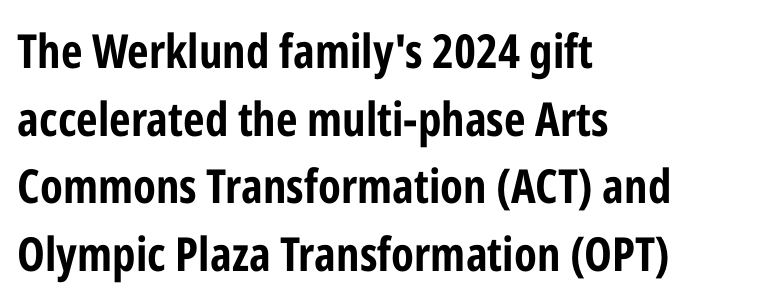
Leftover space on each line is placed entirely after the last word. Look at the bottom of the vertical strokes: they stop flat, with no serifs. This sample keeps an unexceptional amount of space between lines. These lines carry a lot of weight — the face is fully bold.
